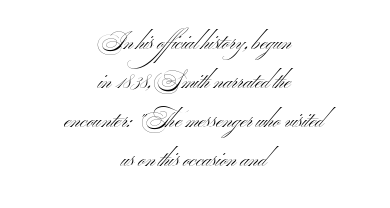
The image shows 22 px text type; set centered, line spacing 1.78x, normal letter spacing, not underlined.
